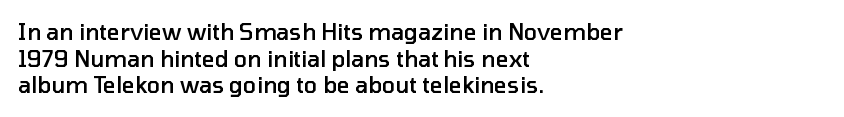
Q: Is the text bold? A: Semi-bold.
Q: Is the text italic (slanted)? A: No, it is upright.
Q: Is the text underlined? A: No.
Q: How is the paragraph aligned? A: Left-aligned.
Q: Is the spacing between letters normal or unusually wide? A: Normal.
